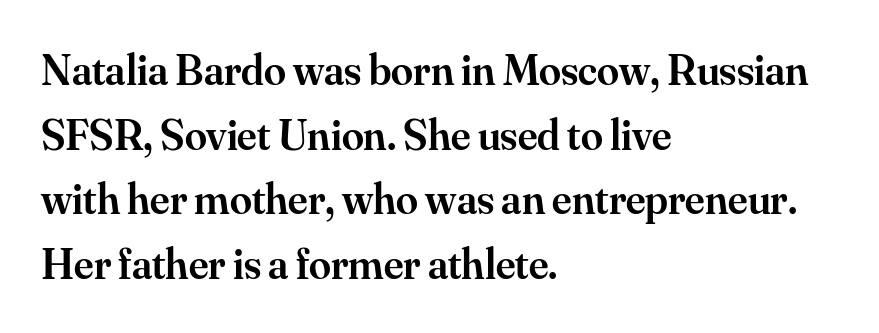
Q: Is the text bold? A: Semi-bold.
Q: Is the text italic (slanted)? A: No, it is upright.
Q: Is the typeface a serif or a sans-serif typeface? A: Serif.
Q: Is the text underlined? A: No.
Q: How is the paragraph aligned? A: Left-aligned.
Q: Is the spacing between letters normal or unusually wide? A: Normal.
Q: Is the spacing between lines tight, normal or loose? A: Normal.
Q: Width (condensed, normal, or wide)? A: Normal.
Q: Stroke contrast? A: Medium.
Q: x-height? A: Small.
Q: Monospaced? A: No.
